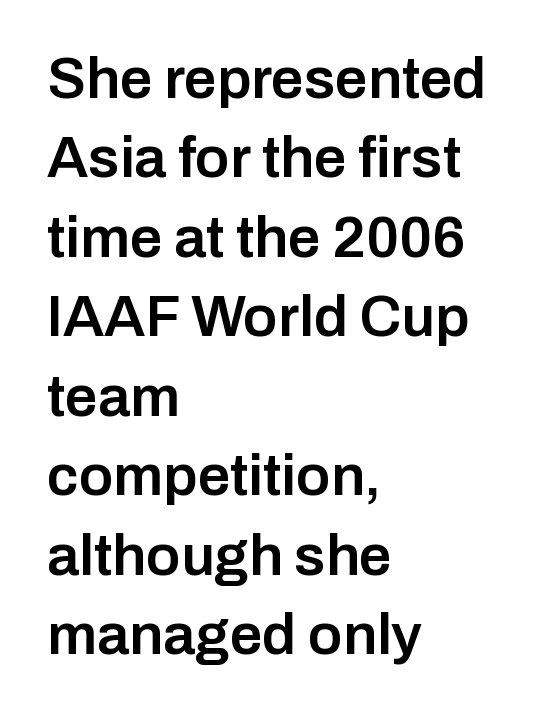
Q: Is the text bold? A: Semi-bold.
Q: Is the text italic (slanted)? A: No, it is upright.
Q: Is the typeface a serif or a sans-serif typeface? A: Sans-serif.
Q: Is the text underlined? A: No.
Q: How is the paragraph aligned? A: Left-aligned.
Q: Is the spacing between letters normal or unusually wide? A: Normal.
Q: Is the spacing between lines tight, normal or loose? A: Normal.
Q: Width (condensed, normal, or wide)? A: Normal.
Q: Stroke contrast? A: Low.
Q: x-height? A: Medium.
Q: Monospaced? A: No.
